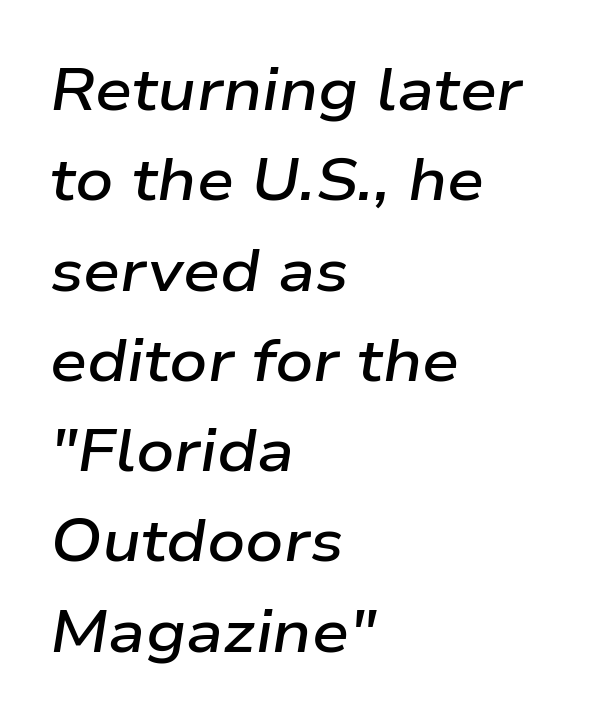
The image shows 59 px semibold, wide type, italic (leaning right); set left-aligned, normal line spacing (1.53x), normal letter spacing, not underlined; low stroke contrast and a medium x-height.
